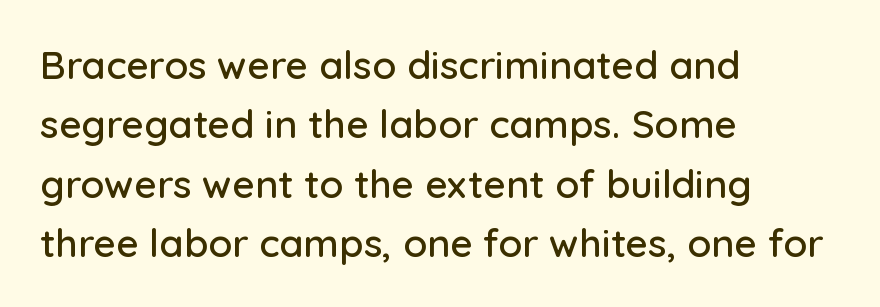
{"serif": "no", "italic": "no", "width": "normal", "stroke_contrast": "low", "x_height": "medium", "monospaced": "no", "underline": "no", "align": "left", "line_spacing": "normal", "line_spacing_ratio": 1.52, "letter_spacing": "normal", "letter_spacing_em": 0.0, "glyph_px": 39}
